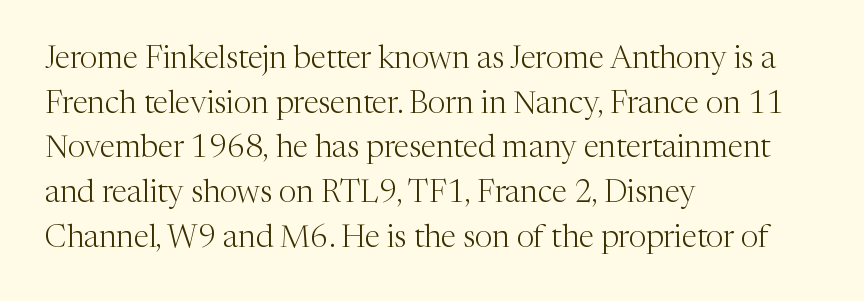
Q: Is the text bold? A: No.
Q: Is the text italic (slanted)? A: No, it is upright.
Q: Is the typeface a serif or a sans-serif typeface? A: Serif.
Q: Is the text underlined? A: No.
Q: How is the paragraph aligned? A: Left-aligned.
Q: Is the spacing between letters normal or unusually wide? A: Normal.
Q: Is the spacing between lines tight, normal or loose? A: Normal.
Q: Width (condensed, normal, or wide)? A: Normal.
Q: Stroke contrast? A: Medium.
Q: x-height? A: Medium.
Q: Monospaced? A: No.
